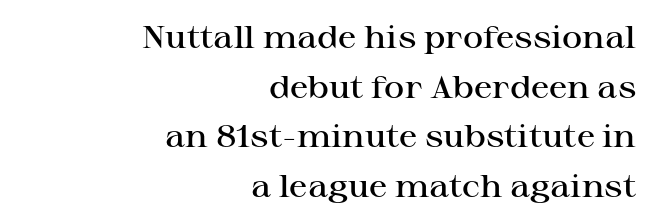
These lines are composed in type with serifs. A typesetter would call this zero additional tracking. Horizontal bands of white between lines are of average thickness. These lines were composed using upright roman letters. The glyphs have the mass of a demibold cut, below bold. Character widths vary here, with narrow letters taking less room than wide ones.
